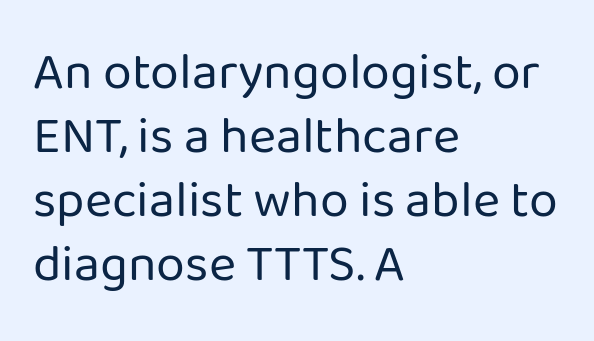
Q: Is the text bold? A: No.
Q: Is the text italic (slanted)? A: No, it is upright.
Q: Is the typeface a serif or a sans-serif typeface? A: Sans-serif.
Q: Is the text underlined? A: No.
Q: How is the paragraph aligned? A: Left-aligned.
Q: Is the spacing between letters normal or unusually wide? A: Normal.
Q: Width (condensed, normal, or wide)? A: Normal.
Q: Stroke contrast? A: Low.
Q: x-height? A: Medium.
Q: Monospaced? A: No.
